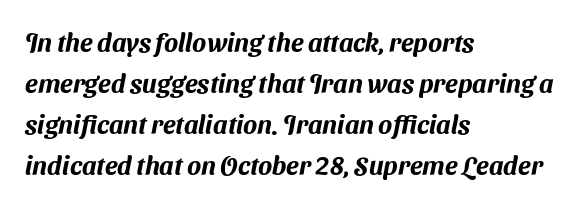
{"underline": "no", "align": "left", "line_spacing": "normal", "line_spacing_ratio": 1.58, "letter_spacing": "normal", "letter_spacing_em": 0.0, "glyph_px": 26}
